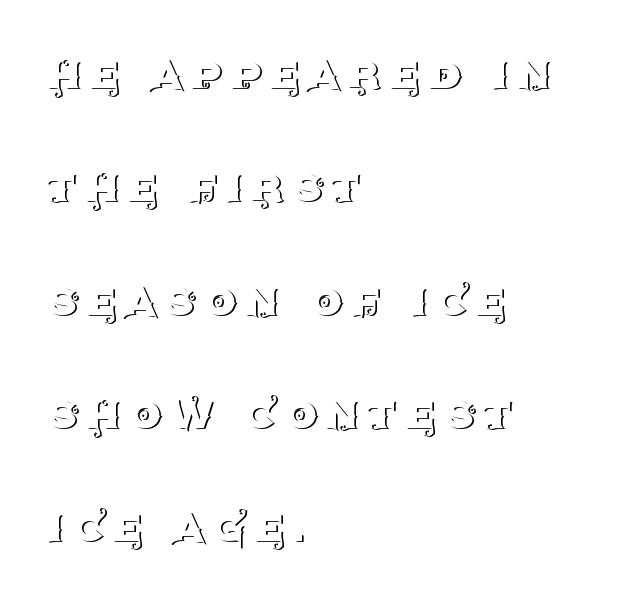
Q: Is the text bold? A: No.
Q: Is the text italic (slanted)? A: No, it is upright.
Q: Is the typeface a serif or a sans-serif typeface? A: Serif.
Q: Is the text underlined? A: No.
Q: How is the paragraph aligned? A: Left-aligned.
Q: Is the spacing between lines tight, normal or loose? A: Loose.
Q: Width (condensed, normal, or wide)? A: Normal.
Q: Stroke contrast? A: Medium.
Q: x-height? A: Large.
Q: Monospaced? A: No.
